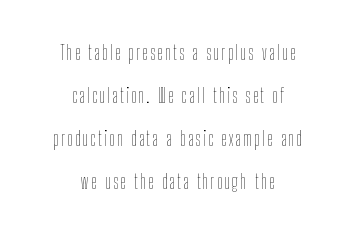
Q: Is the text bold? A: No.
Q: Is the text italic (slanted)? A: No, it is upright.
Q: Is the text underlined? A: No.
Q: How is the paragraph aligned? A: Centered.
Q: Is the spacing between lines tight, normal or loose? A: Loose.
